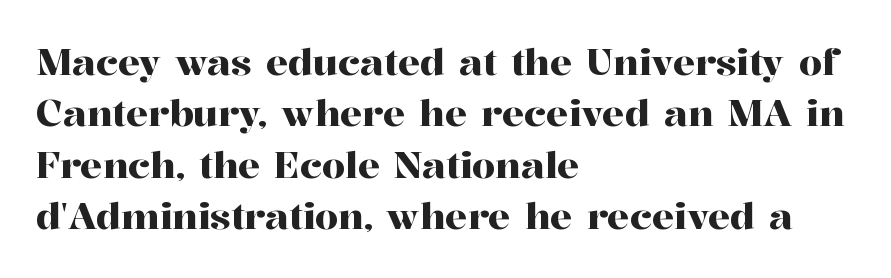
Q: Is the text italic (slanted)? A: No, it is upright.
Q: Is the typeface a serif or a sans-serif typeface? A: Serif.
Q: Is the text underlined? A: No.
Q: How is the paragraph aligned? A: Left-aligned.
Q: Is the spacing between letters normal or unusually wide? A: Normal.
Q: Is the spacing between lines tight, normal or loose? A: Normal.
Q: Width (condensed, normal, or wide)? A: Normal.
Q: Stroke contrast? A: High.
Q: x-height? A: Medium.
Q: Monospaced? A: No.
